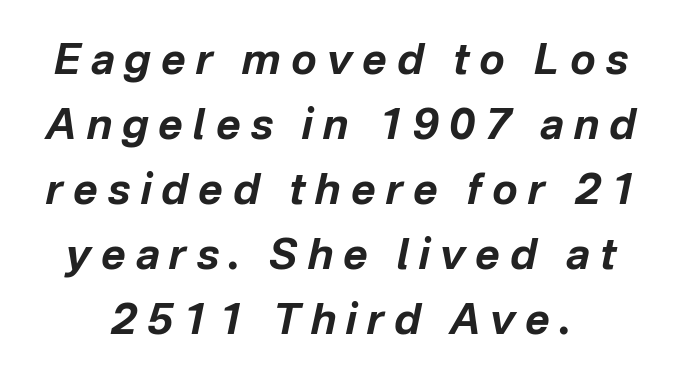
Q: Is the text bold? A: Yes.
Q: Is the text italic (slanted)? A: Yes, it leans right by about 12 degrees.
Q: Is the text underlined? A: No.
Q: How is the paragraph aligned? A: Centered.
Q: Is the spacing between letters normal or unusually wide? A: Unusually wide.
Q: Is the spacing between lines tight, normal or loose? A: Normal.
Q: Width (condensed, normal, or wide)? A: Normal.
Q: Stroke contrast? A: Low.
Q: x-height? A: Medium.
Q: Monospaced? A: No.
